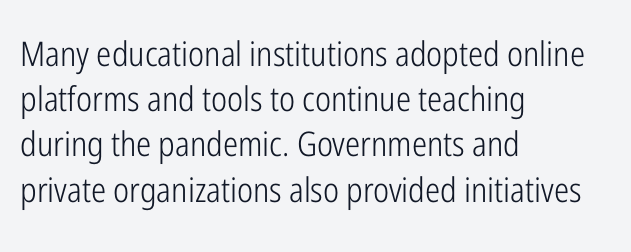
The image shows 34 px light, condensed sans-serif type, upright; set left-aligned, normal line spacing (1.33x), normal letter spacing, not underlined; low stroke contrast and a medium x-height.
